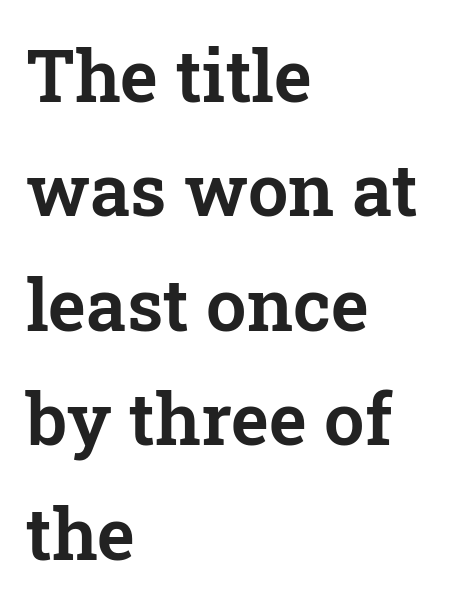
{"serif": "yes", "italic": "no", "width": "normal", "stroke_contrast": "low", "x_height": "medium", "monospaced": "no", "underline": "no", "align": "left", "line_spacing": "normal", "line_spacing_ratio": 1.59, "letter_spacing": "normal", "letter_spacing_em": 0.0, "glyph_px": 72}
